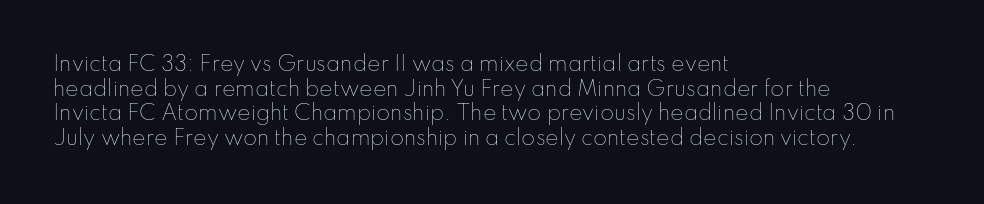
Casual observation: everything's shoved over to the left. This is not heavy type; no bold has been used. Italic? Not at all — the glyphs are vertical. The space beneath each line is pristine and unruled. No extra tracking has been applied to these lines.
